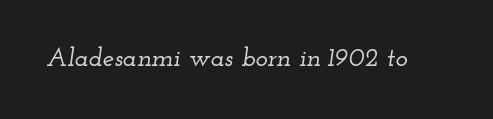
Q: Is the text italic (slanted)? A: Yes, it leans right by about 12 degrees.
Q: Is the text underlined? A: No.
Q: Is the spacing between letters normal or unusually wide? A: Normal.
